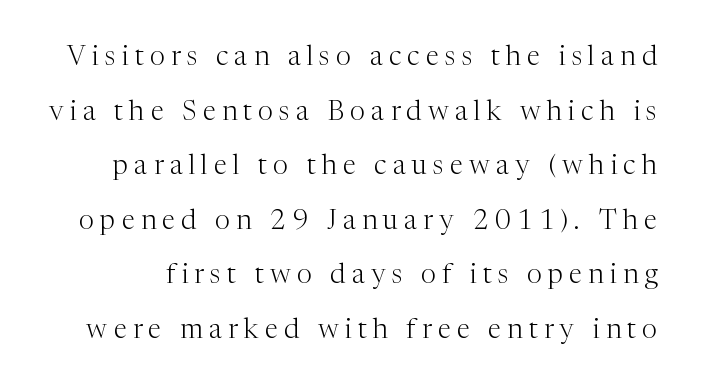
The image shows 27 px text type, upright; set loose line spacing (2.02x), unusually wide letter spacing (+0.23 em), not underlined.
